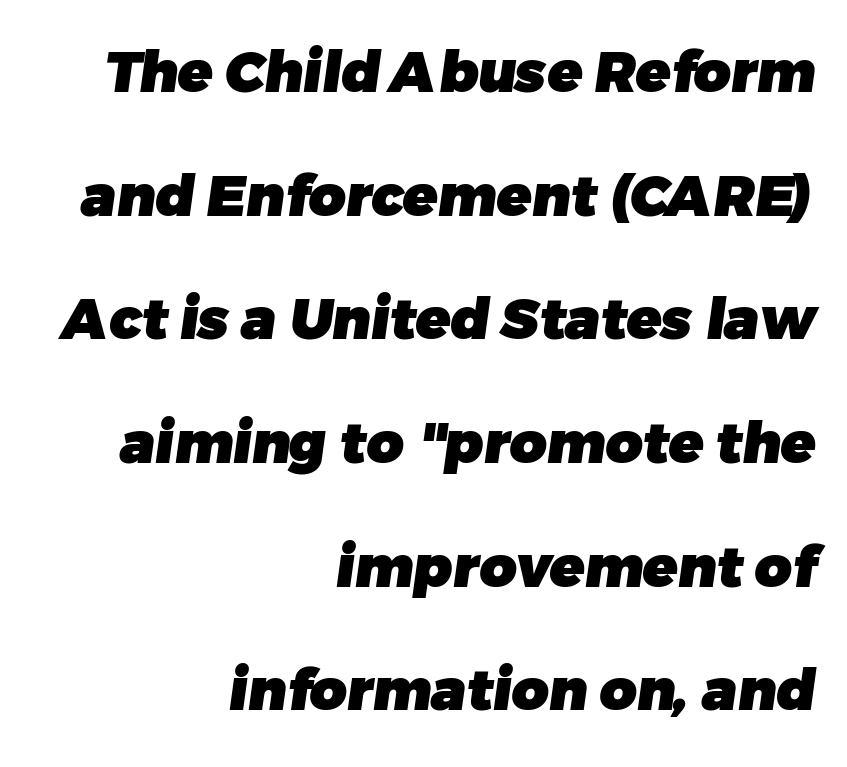
Regarding serifs, this sample does without them. Clear beneath every line of the passage. The gaps between neighbouring characters are ordinary and unremarkable. Looks like regular typesetting: each glyph gets only the width it needs. These words are printed bold, with thick strokes throughout.
